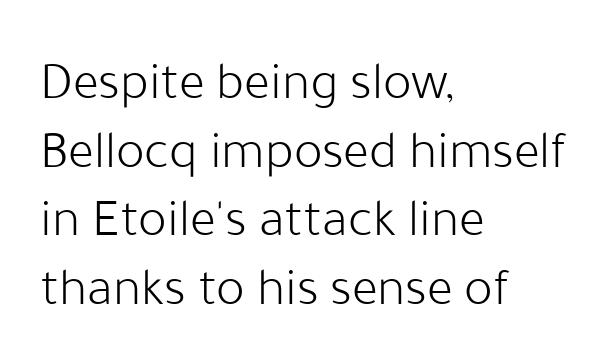
The image shows 54 px light sans-serif type, upright; set left-aligned, normal line spacing (1.27x), normal letter spacing, not underlined; low stroke contrast and a medium x-height.
